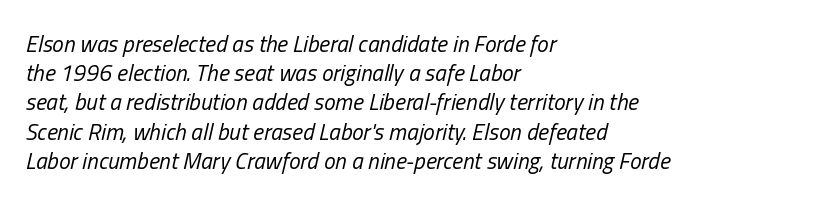
On a weight scale, this lands at 450 or below. The block of text has a typical density, with ordinary space between rows. What stands out about the letter spacing? Nothing — it is the standard amount. Rule under the text: the space is simply empty.
